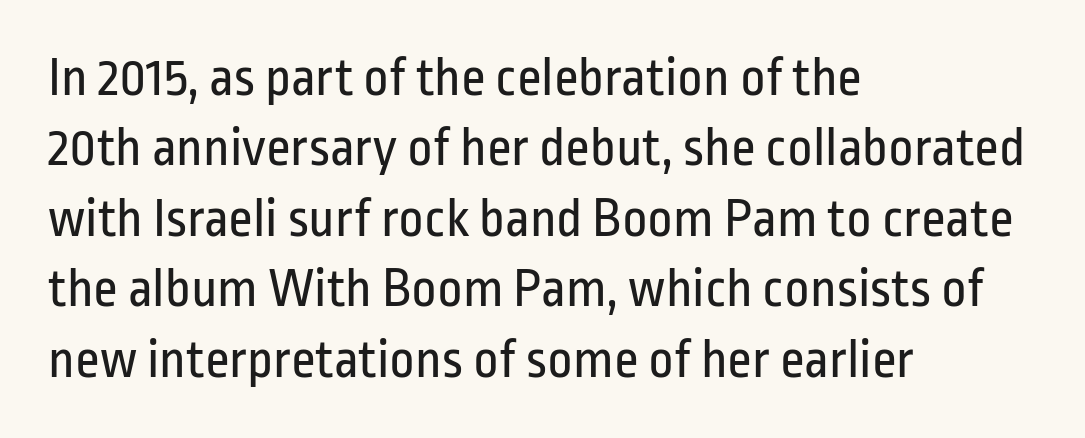
The letterforms sit shoulder to shoulder at normal distance. Vertical spacing — default. The baseline area is clear. These lines are rendered in a variable-pitch font. Ordinary non-slanted type is in use. Weight: regular or lighter.
